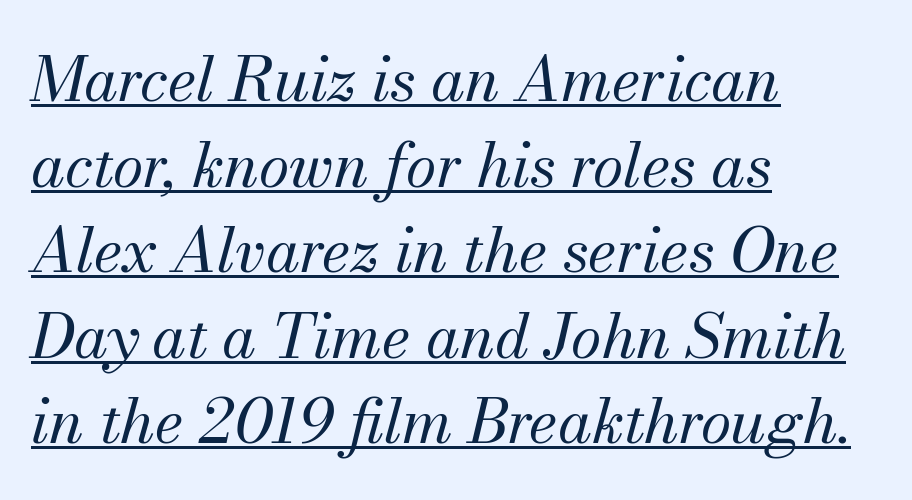
The image shows 62 px regular-weight serif type, italic (leaning right); set left-aligned, normal line spacing (1.38x), normal letter spacing, underlined; medium stroke contrast and a small x-height.
